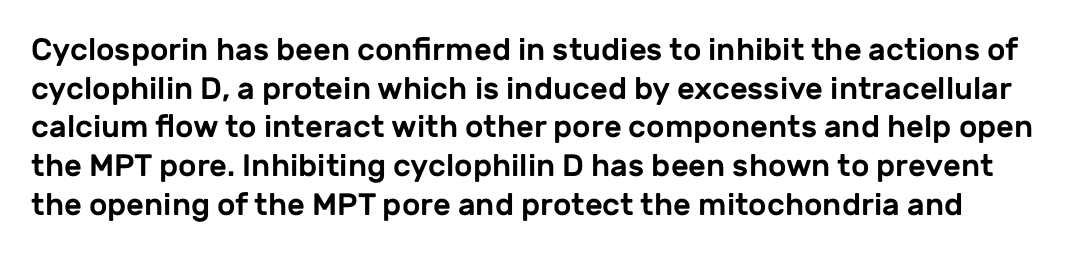
Q: Is the text italic (slanted)? A: No, it is upright.
Q: Is the typeface a serif or a sans-serif typeface? A: Sans-serif.
Q: Is the text underlined? A: No.
Q: Is the spacing between letters normal or unusually wide? A: Normal.
Q: Is the spacing between lines tight, normal or loose? A: Normal.
Q: Width (condensed, normal, or wide)? A: Normal.
Q: Stroke contrast? A: Low.
Q: x-height? A: Medium.
Q: Monospaced? A: No.
